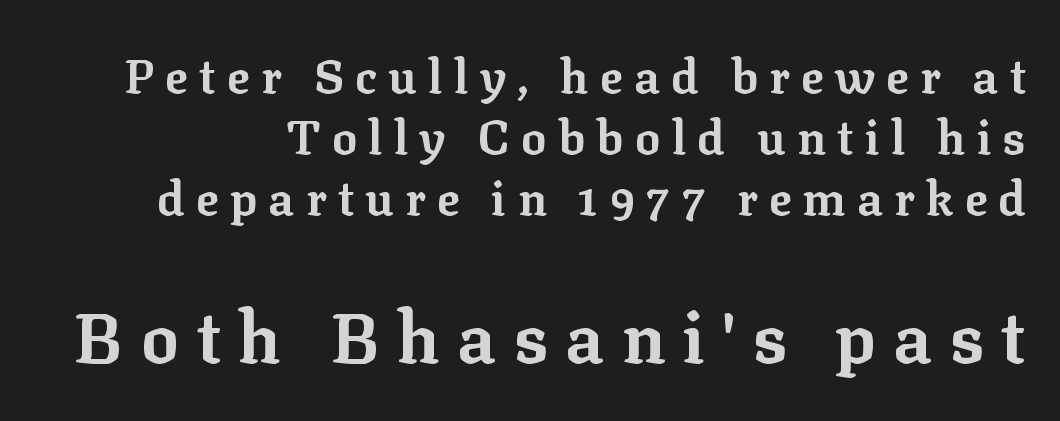
{"serif": "yes", "italic": "no", "bold": "yes", "weight": "bold", "width": "normal", "stroke_contrast": "low", "x_height": "medium", "monospaced": "no", "underline": "no", "line_spacing": "normal", "line_spacing_ratio": 1.3, "letter_spacing": "wide", "letter_spacing_em": 0.24, "larger_block": "second", "size_ratio": 1.51, "glyph_px": 71}
